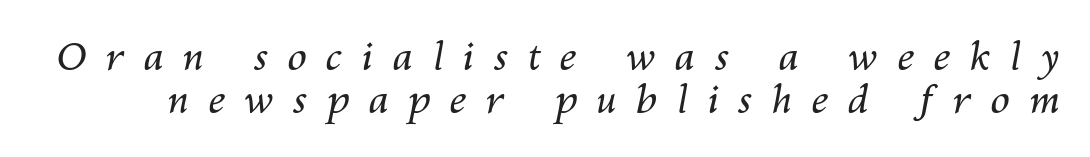
Slanted lettering throughout. The space beneath each line is pristine and unruled. Students, note that the glyphs here are deliberately spaced far apart. Character widths vary here, with narrow letters taking less room than wide ones.
